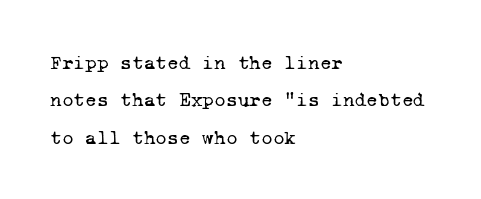
{"bold": "no", "underline": "no", "align": "left", "line_spacing_ratio": 1.87, "letter_spacing": "normal", "letter_spacing_em": 0.0, "glyph_px": 20}
